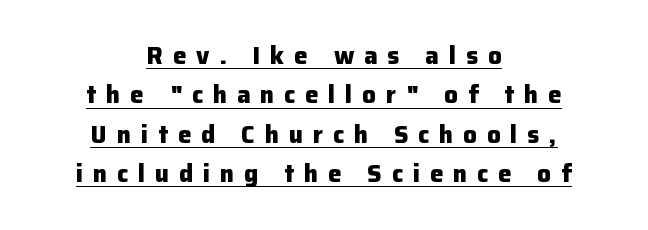
{"italic": "no", "bold": "yes", "underline": "yes", "align": "center", "line_spacing": "normal", "line_spacing_ratio": 1.64, "letter_spacing": "wide", "letter_spacing_em": 0.41, "glyph_px": 24}
